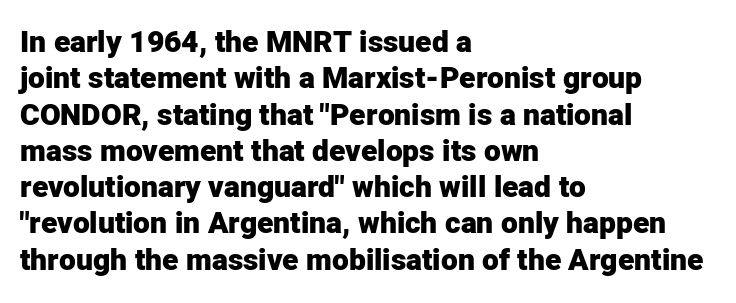
{"serif": "no", "italic": "no", "bold": "yes", "weight": "heavy", "width": "normal", "stroke_contrast": "low", "x_height": "medium", "monospaced": "no", "underline": "no", "align": "left", "line_spacing_ratio": 1.21, "letter_spacing": "normal", "letter_spacing_em": 0.0, "glyph_px": 30}
